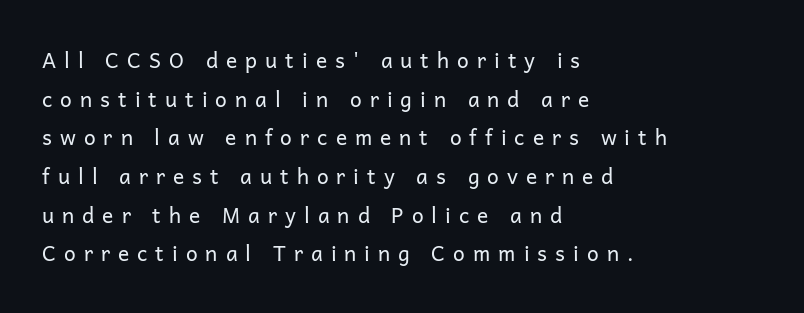
Does the lettering tilt? It doesn't — this is upright. Line beginnings align vertically; line endings do not. The letters look calm and open, with moderate or lighter stems. The string is rendered with underlining switched off. Is the letter spacing exaggerated? Yes — the characters are pushed far apart.
